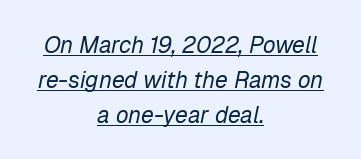
{"italic": "yes", "lean": "right", "slant_degrees": 12, "bold": "no", "underline": "yes", "align": "center", "line_spacing": "normal", "line_spacing_ratio": 1.52, "letter_spacing": "normal", "letter_spacing_em": 0.0, "glyph_px": 23}
